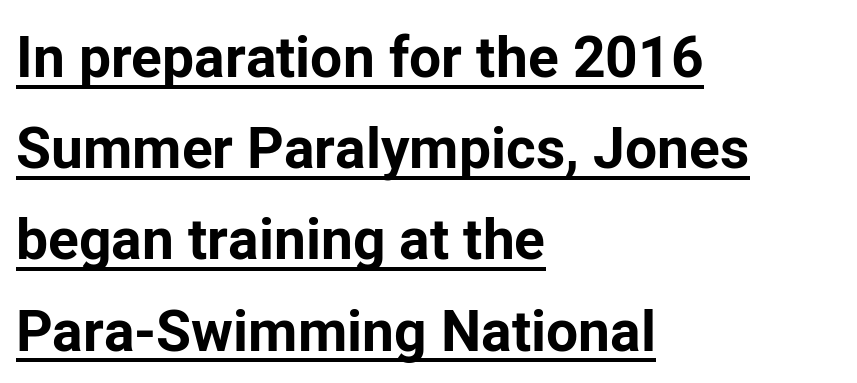
These words are printed bold, with thick strokes throughout. Students, note that the glyphs here touch the page at normal intervals. Each line starts at the same left margin while the right side varies. This is roman type, the default non-slanted kind. Regarding leading, the lines here are spaced in the standard way. Here the designer chose a conventional face with non-uniform glyph widths.
